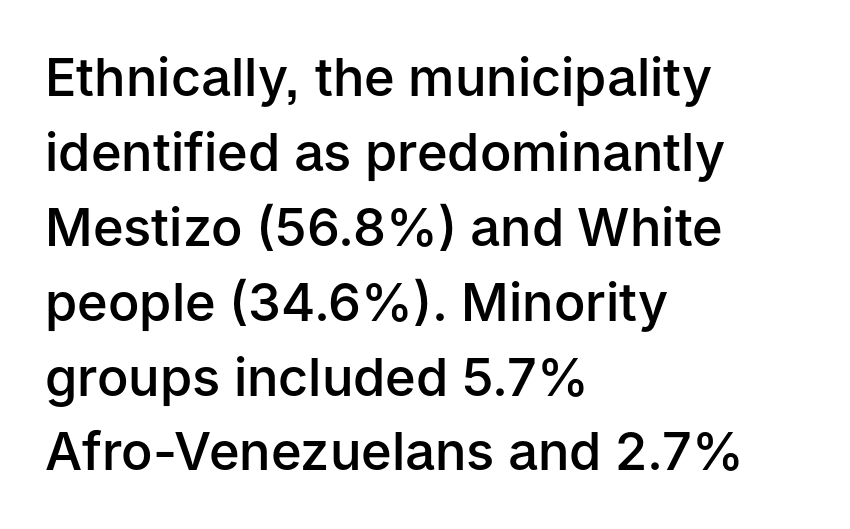
{"serif": "no", "italic": "no", "bold": "semi", "weight": "semibold", "width": "normal", "stroke_contrast": "low", "x_height": "medium", "monospaced": "no", "underline": "no", "align": "left", "line_spacing": "normal", "line_spacing_ratio": 1.44, "letter_spacing": "normal", "letter_spacing_em": 0.0, "glyph_px": 52}
